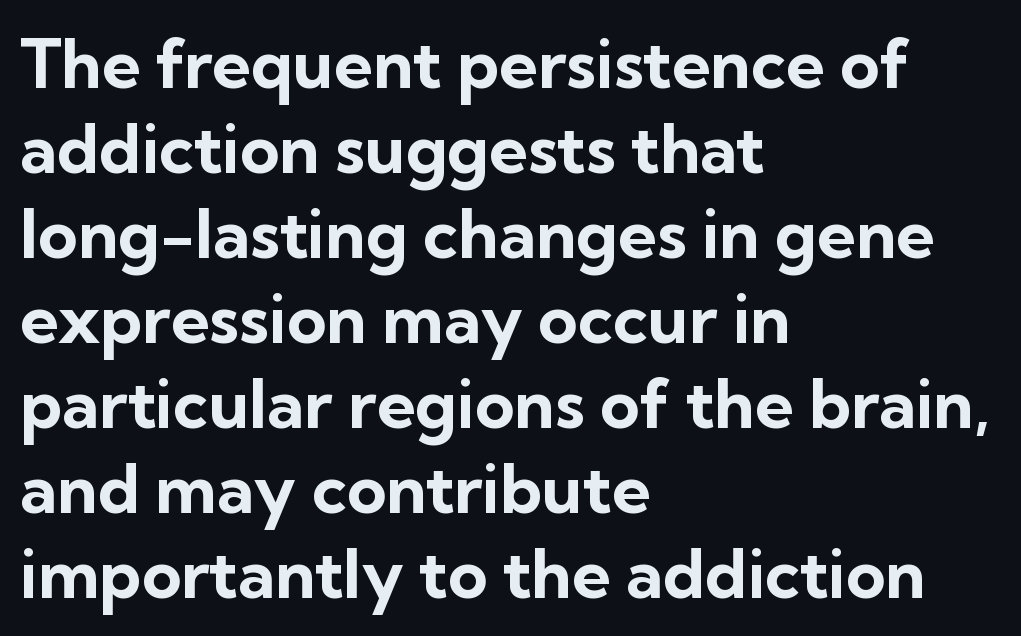
{"serif": "no", "italic": "no", "bold": "yes", "weight": "bold", "width": "normal", "stroke_contrast": "low", "x_height": "medium", "monospaced": "no", "underline": "no", "align": "left", "line_spacing": "normal", "line_spacing_ratio": 1.25, "letter_spacing": "normal", "letter_spacing_em": 0.0, "glyph_px": 68}
